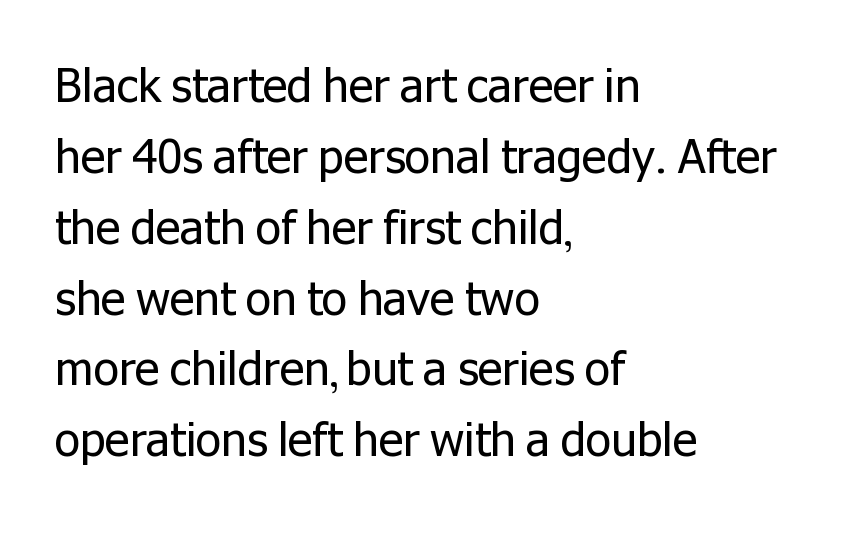
{"serif": "no", "italic": "no", "bold": "no", "weight": "regular", "width": "normal", "stroke_contrast": "low", "x_height": "medium", "monospaced": "no", "underline": "no", "align": "left", "line_spacing": "normal", "line_spacing_ratio": 1.54, "letter_spacing": "normal", "letter_spacing_em": 0.0, "glyph_px": 46}
